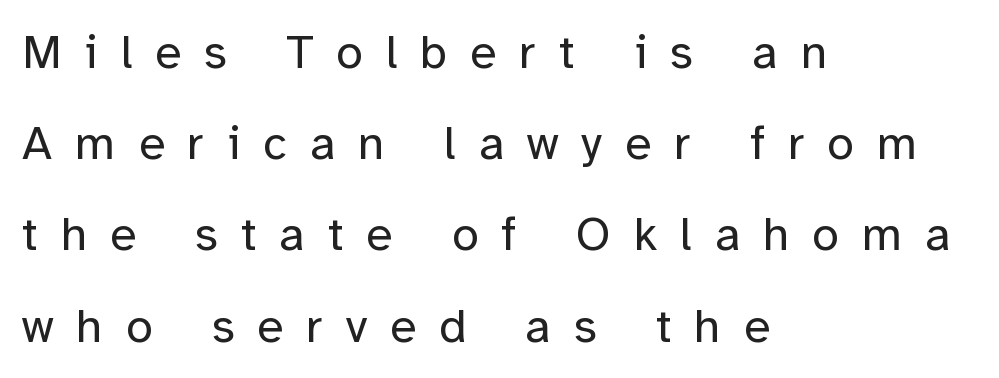
The characters are drawn with everyday or finer stroke widths. Casual observation: everything's shoved over to the left. Unmarked baselines from the first word to the last. When letters stand straight like this, we call the style roman or upright. Does the leading feel generous? Absolutely, it's lavish. The rendering shows plain stroke endings on the letterforms — a sans-serif design.
